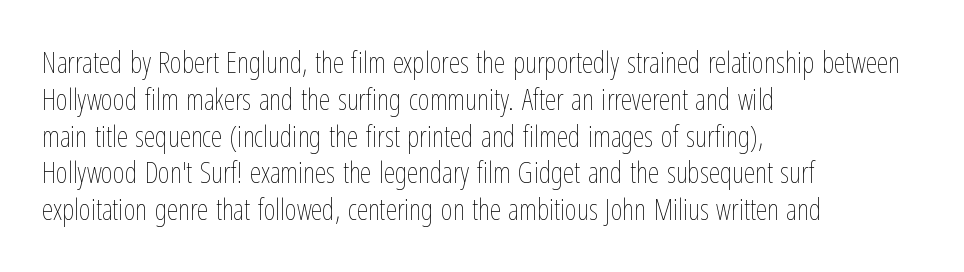
{"italic": "no", "bold": "no", "weight": "thin", "width": "condensed", "stroke_contrast": "low", "x_height": "medium", "monospaced": "no", "underline": "no", "align": "left", "line_spacing": "normal", "line_spacing_ratio": 1.27, "letter_spacing": "normal", "letter_spacing_em": 0.0, "glyph_px": 29}
